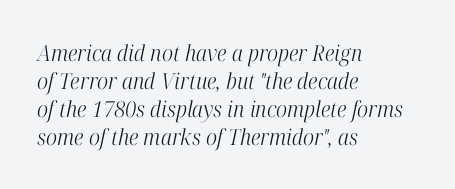
{"italic": "yes", "lean": "right", "slant_degrees": 12, "bold": "no", "underline": "no", "align": "left", "line_spacing": "normal", "line_spacing_ratio": 1.27, "letter_spacing": "normal", "letter_spacing_em": 0.0, "glyph_px": 22}
